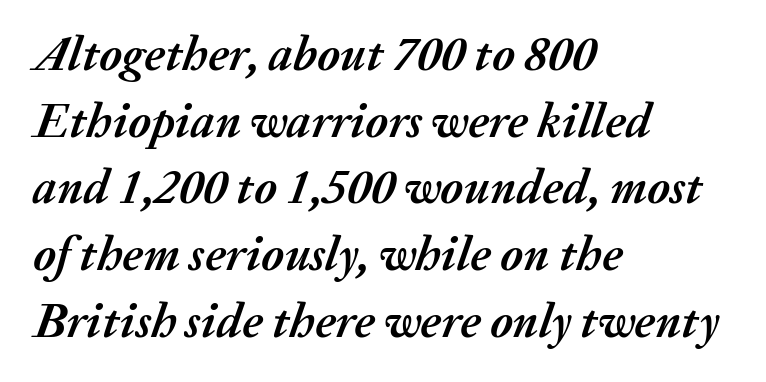
The image shows 48 px semibold type, italic (leaning right); set left-aligned, normal line spacing (1.39x), normal letter spacing, not underlined; medium stroke contrast and a medium x-height.
